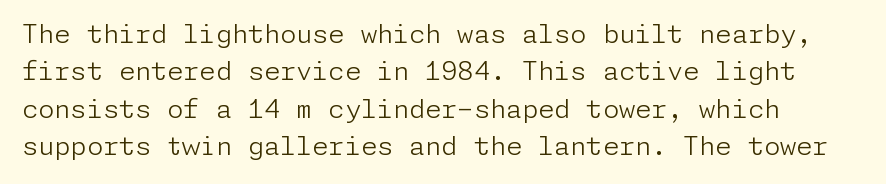
The image shows 26 px text type, upright; set normal line spacing (1.44x), normal letter spacing, not underlined.
